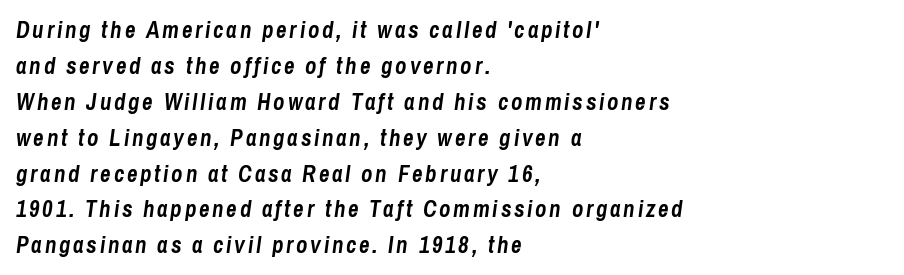
The image shows 23 px bold type, italic (leaning right); set left-aligned, normal line spacing (1.56x), not underlined.
